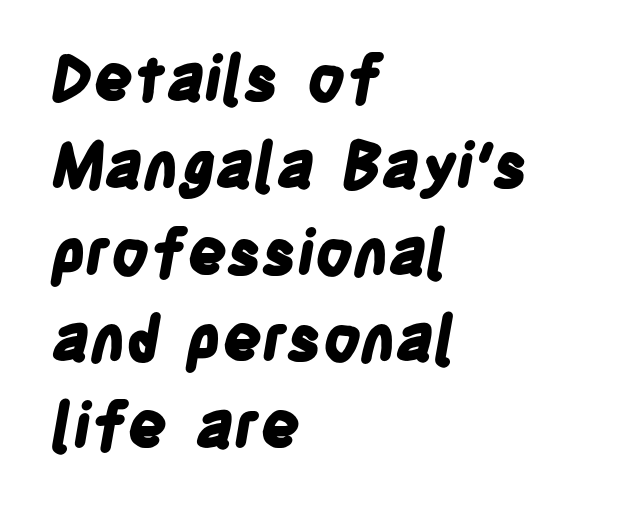
The image shows 62 px bold, condensed sans-serif type; set left-aligned, normal line spacing (1.4x), normal letter spacing, not underlined; low stroke contrast and a large x-height.
